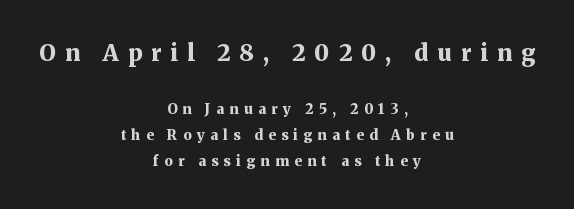
The image shows 23 px bold type, upright; set centered, line spacing 1.88x, unusually wide letter spacing (+0.39 em), not underlined; the first (top) block is 1.64x larger.
